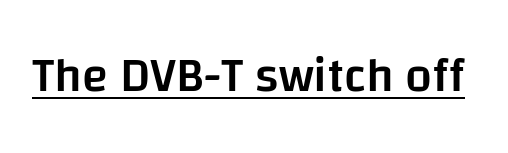
What weight is shown? A semibold, between regular and bold. Compared with typical body copy, the letter spacing here is the same. Stroke terminals: plain, sans-serif. Is there an underline? Yes — a line sits under the letters. Is this a fixed-width face? No — the glyphs have proportional, varying widths.
